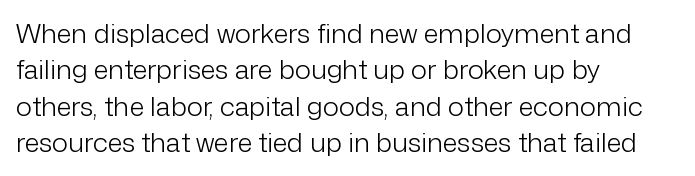
Q: Is the text bold? A: No.
Q: Is the text italic (slanted)? A: No, it is upright.
Q: Is the text underlined? A: No.
Q: How is the paragraph aligned? A: Left-aligned.
Q: Is the spacing between letters normal or unusually wide? A: Normal.
Q: Is the spacing between lines tight, normal or loose? A: Normal.
